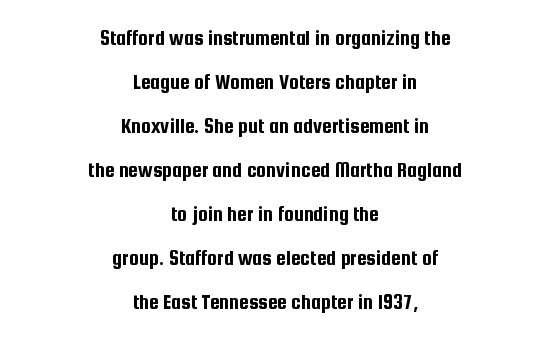
Q: Is the text italic (slanted)? A: No, it is upright.
Q: Is the text underlined? A: No.
Q: How is the paragraph aligned? A: Centered.
Q: Is the spacing between letters normal or unusually wide? A: Normal.
Q: Is the spacing between lines tight, normal or loose? A: Loose.
